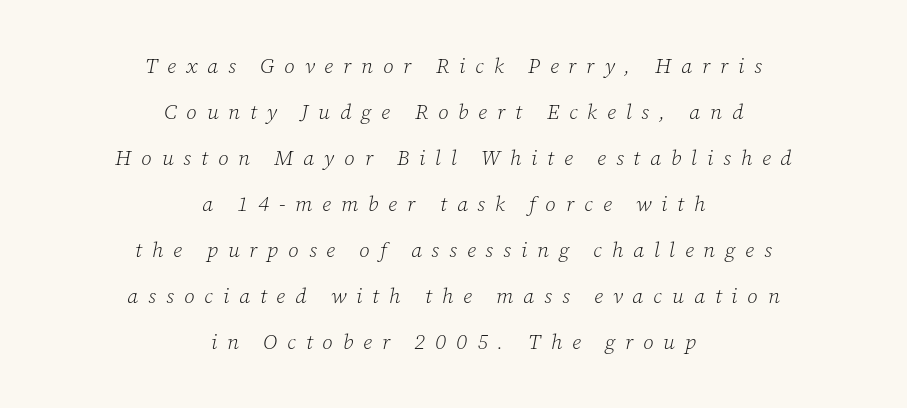
The glyphs look as if they've been sheared to an angle. These lines stack symmetrically, like a column narrowing and widening about its center. One glance says open: line gaps are wider than usual. The baseline area is clear. How are the letters spaced? Widely, with obvious added tracking.
